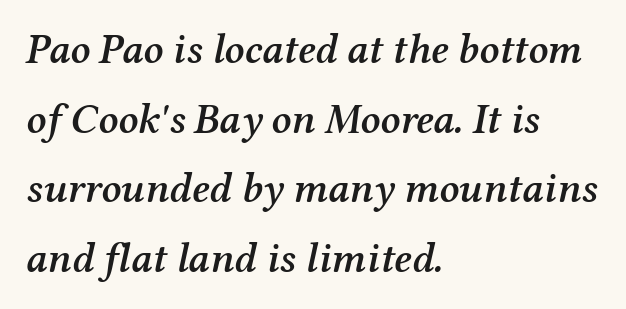
The image shows 42 px semibold serif type, italic (leaning right); set left-aligned, normal line spacing (1.66x), normal letter spacing, not underlined; medium stroke contrast and a medium x-height.
